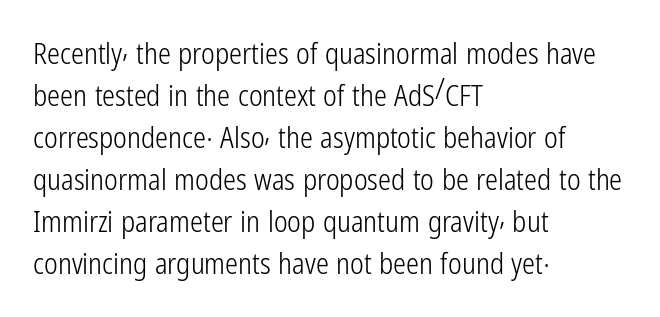
Lines of text with bare space underneath. Look at the bottom of the vertical strokes: they stop flat, with no serifs. Which margin do the lines hug? The left one — the right edge is uneven. Looks like regular typesetting: each glyph gets only the width it needs. Nothing unusual about the tracking: characters are spaced as the font intends.
